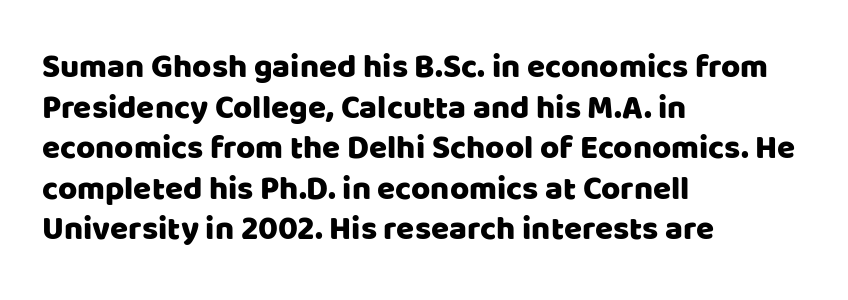
These lines are set flush left with a ragged right edge. Regarding serifs, this sample does without them. These lines are rendered in a variable-pitch font. Nope, not italic — everything's standing straight. Any mark beneath the type? The region is blank.
